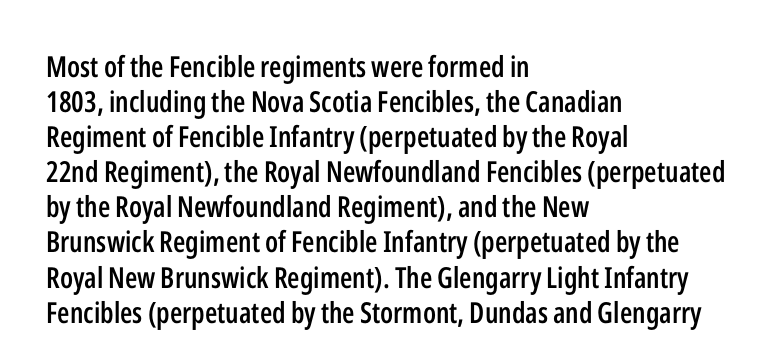
The image shows 29 px semibold, condensed sans-serif type, upright; set left-aligned, line spacing 1.21x, normal letter spacing, not underlined; low stroke contrast and a medium x-height.
